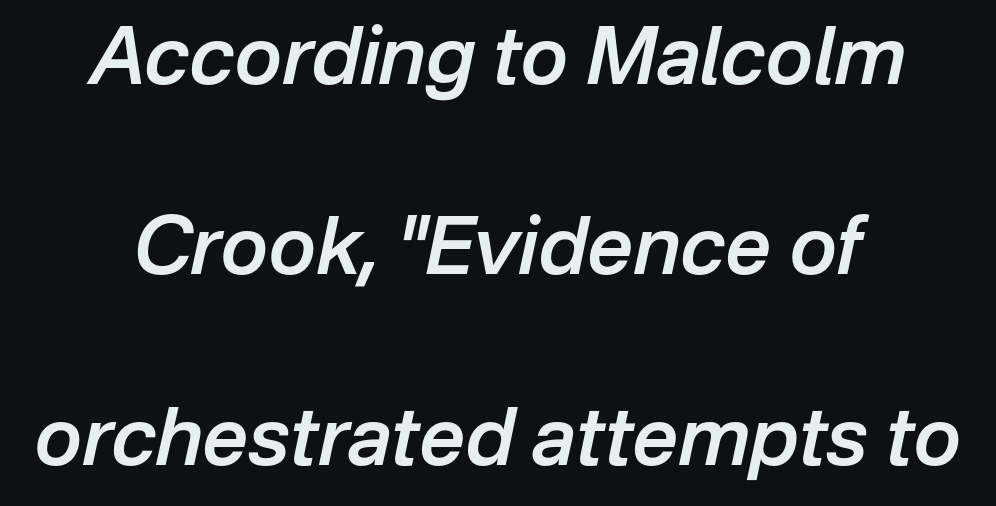
The image shows 80 px semibold type, italic (leaning right); set centered, loose line spacing (2.38x), normal letter spacing, not underlined; low stroke contrast and a medium x-height.
